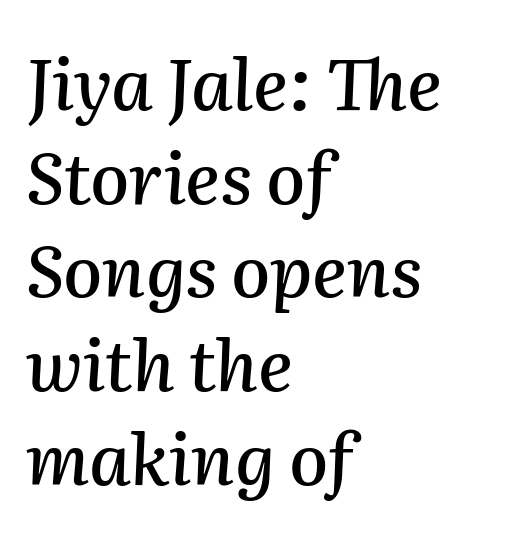
The image shows 71 px text type, italic (leaning right); set left-aligned, normal line spacing (1.32x), normal letter spacing, not underlined; medium stroke contrast and a medium x-height.
